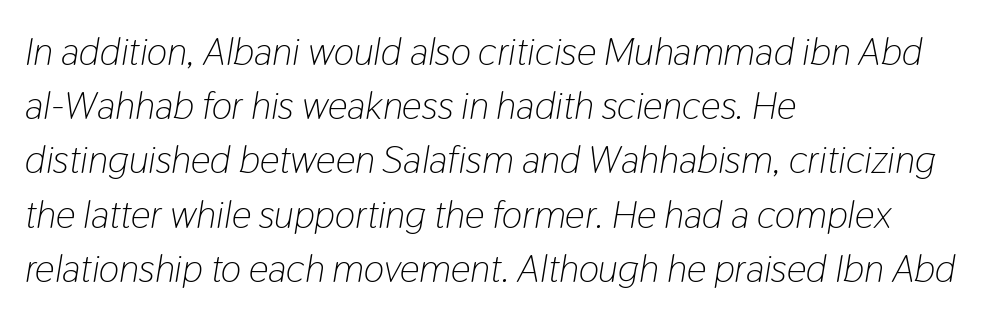
{"italic": "yes", "lean": "right", "slant_degrees": 9, "bold": "no", "weight": "light", "width": "condensed", "stroke_contrast": "low", "x_height": "medium", "monospaced": "no", "underline": "no", "align": "left", "line_spacing": "normal", "line_spacing_ratio": 1.39, "letter_spacing": "normal", "letter_spacing_em": 0.0, "glyph_px": 39}
